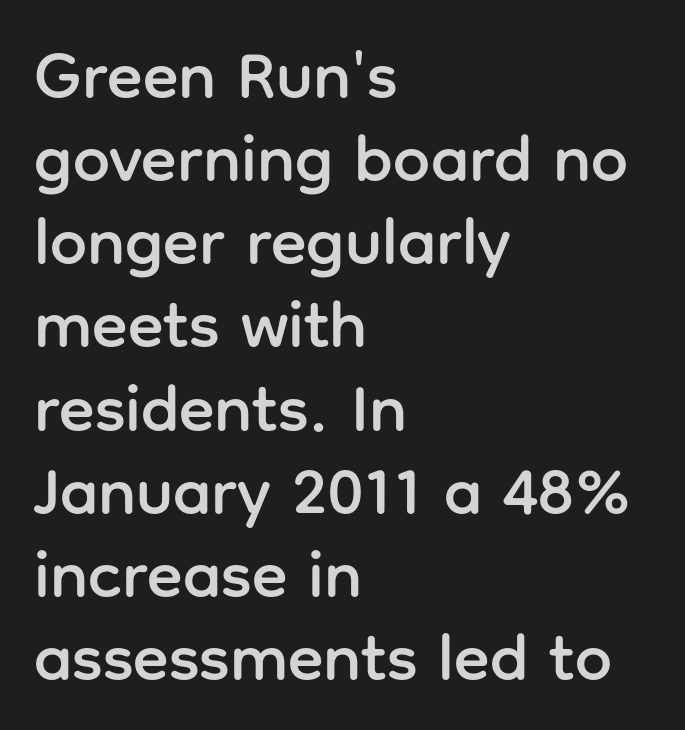
Each line starts at the same left margin while the right side varies. What kind of face is this? One without serifs — a sans. The gaps between neighbouring characters are ordinary and unremarkable. In terms of posture, this sample is upright. This sample keeps an unexceptional amount of space between lines. Descender tails drop into unmarked territory.
